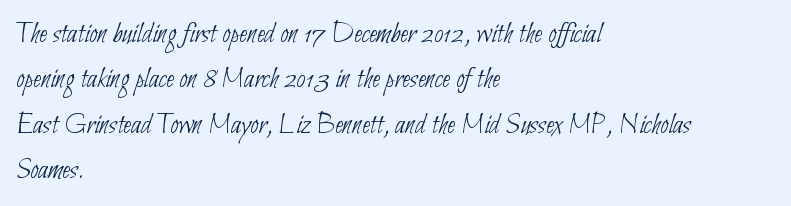
{"serif": "no", "bold": "no", "weight": "thin", "width": "condensed", "stroke_contrast": "low", "x_height": "small", "monospaced": "no", "underline": "no", "align": "left", "line_spacing": "normal", "line_spacing_ratio": 1.51, "letter_spacing": "normal", "letter_spacing_em": 0.0, "glyph_px": 30}
